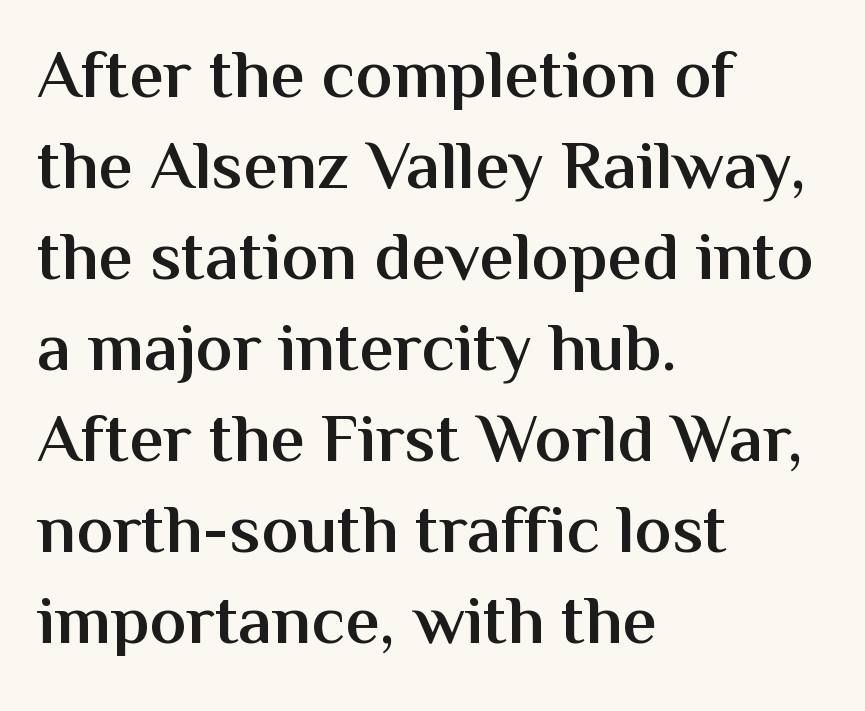
The specimen reads as upright at a glance. Type style note: lacks serifs. Casual observation: everything's shoved over to the left. This is the in-between weight designers call semibold or demi.
